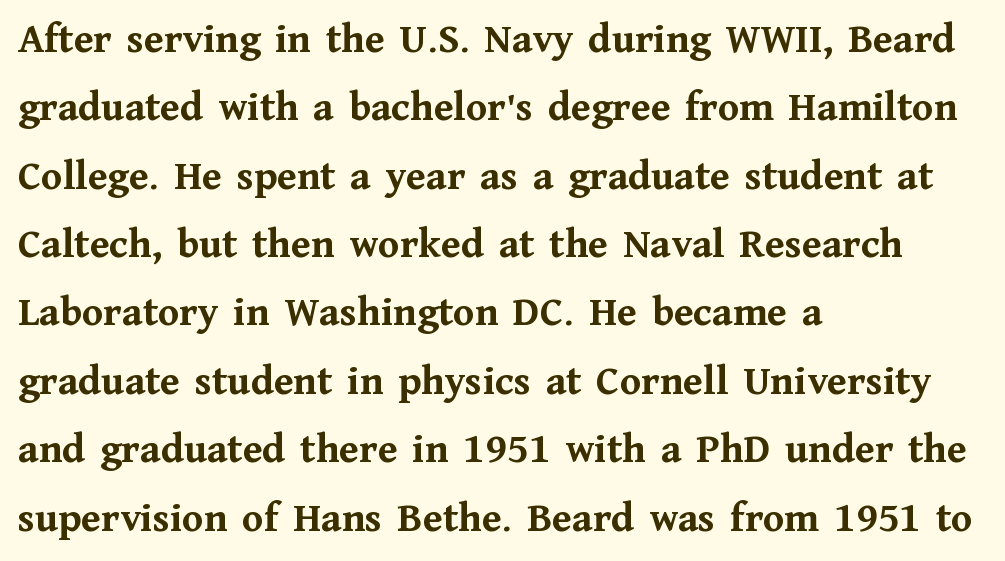
The image shows 43 px semibold serif type, upright; set left-aligned, normal line spacing (1.59x), normal letter spacing, not underlined; medium stroke contrast and a medium x-height.
